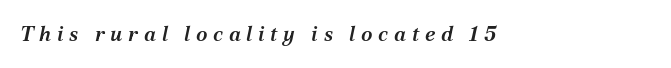
{"italic": "yes", "lean": "right", "slant_degrees": 12, "bold": "semi", "underline": "no", "letter_spacing": "wide", "letter_spacing_em": 0.27, "glyph_px": 21}
